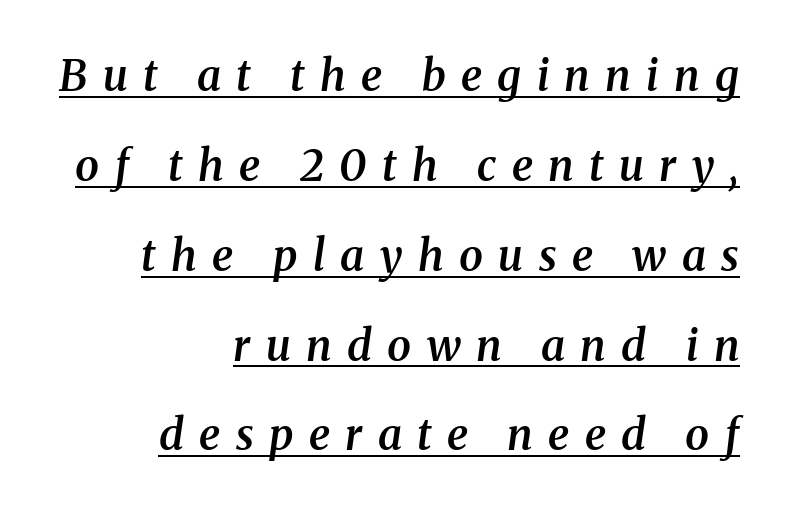
The image shows 43 px semibold serif type, italic (leaning right); set right-aligned, loose line spacing (2.09x), unusually wide letter spacing (+0.36 em), underlined; medium stroke contrast and a medium x-height.
